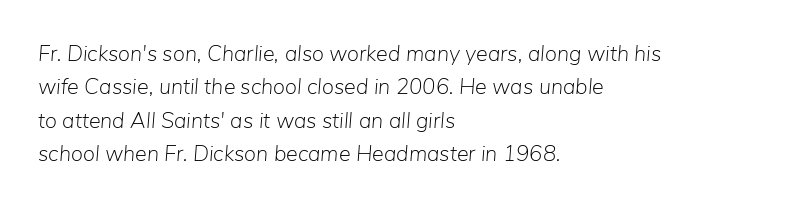
The block of text has a typical density, with ordinary space between rows. Counters stay open thanks to moderate or lighter strokes. Underlining? Definitely not there. Quick note: italic. This sample is left-justified, so line endings fall wherever the words run out. Between one letter and the next there's only the usual sliver of space.
